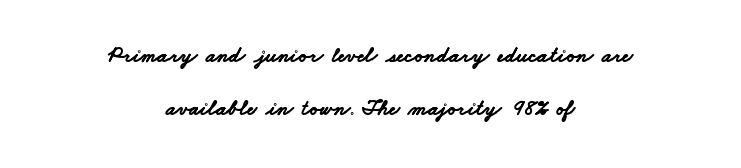
The image shows 22 px bold type; set centered, loose line spacing (2.39x), normal letter spacing, not underlined.
